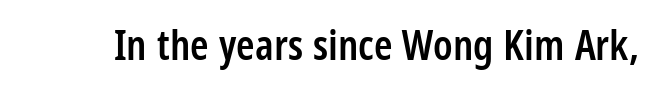
Q: Is the text bold? A: Semi-bold.
Q: Is the text italic (slanted)? A: No, it is upright.
Q: Is the typeface a serif or a sans-serif typeface? A: Sans-serif.
Q: Is the text underlined? A: No.
Q: Is the spacing between letters normal or unusually wide? A: Normal.
Q: Width (condensed, normal, or wide)? A: Condensed.
Q: Stroke contrast? A: Low.
Q: x-height? A: Medium.
Q: Monospaced? A: No.
